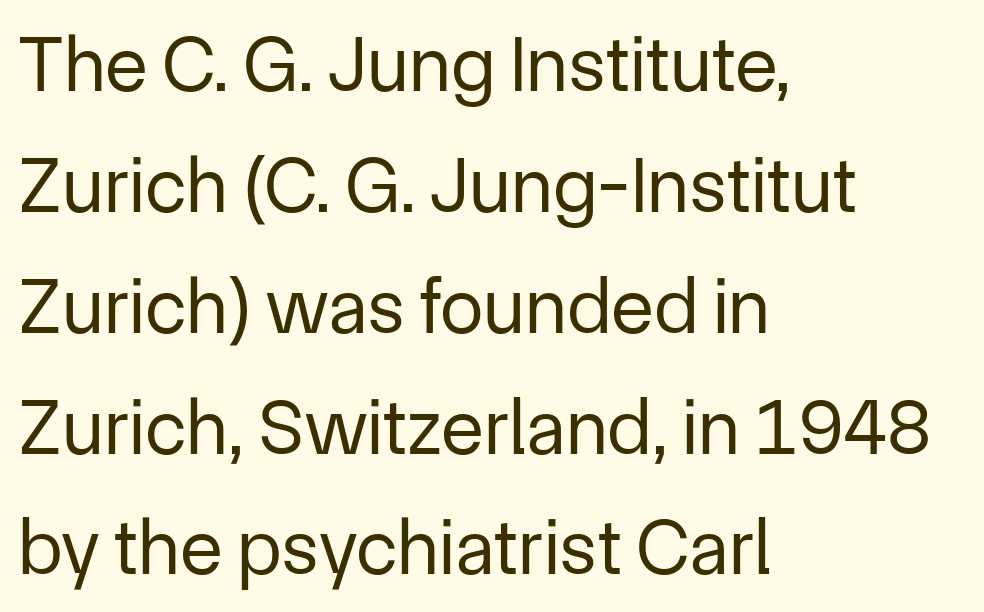
Q: Is the text bold? A: No.
Q: Is the text italic (slanted)? A: No, it is upright.
Q: Is the typeface a serif or a sans-serif typeface? A: Sans-serif.
Q: Is the text underlined? A: No.
Q: How is the paragraph aligned? A: Left-aligned.
Q: Is the spacing between letters normal or unusually wide? A: Normal.
Q: Is the spacing between lines tight, normal or loose? A: Normal.
Q: Width (condensed, normal, or wide)? A: Normal.
Q: Stroke contrast? A: Low.
Q: x-height? A: Medium.
Q: Monospaced? A: No.
